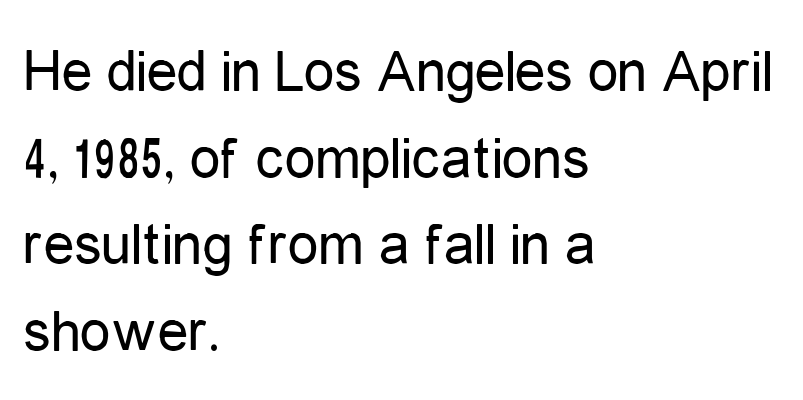
Q: Is the text bold? A: No.
Q: Is the text italic (slanted)? A: No, it is upright.
Q: Is the typeface a serif or a sans-serif typeface? A: Sans-serif.
Q: Is the text underlined? A: No.
Q: How is the paragraph aligned? A: Left-aligned.
Q: Is the spacing between letters normal or unusually wide? A: Normal.
Q: Is the spacing between lines tight, normal or loose? A: Normal.
Q: Width (condensed, normal, or wide)? A: Condensed.
Q: Stroke contrast? A: Low.
Q: x-height? A: Medium.
Q: Monospaced? A: No.
